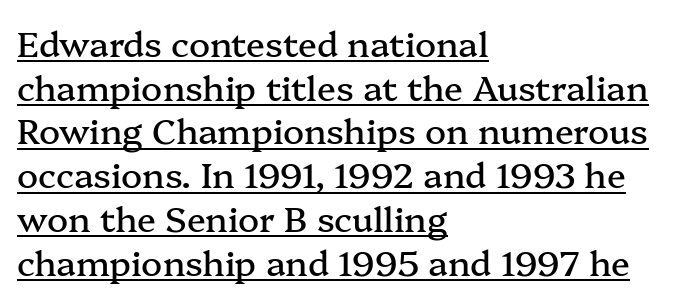
Q: Is the text italic (slanted)? A: No, it is upright.
Q: Is the typeface a serif or a sans-serif typeface? A: Serif.
Q: Is the text underlined? A: Yes.
Q: How is the paragraph aligned? A: Left-aligned.
Q: Is the spacing between letters normal or unusually wide? A: Normal.
Q: Is the spacing between lines tight, normal or loose? A: Normal.
Q: Width (condensed, normal, or wide)? A: Normal.
Q: Stroke contrast? A: Medium.
Q: x-height? A: Medium.
Q: Monospaced? A: No.
